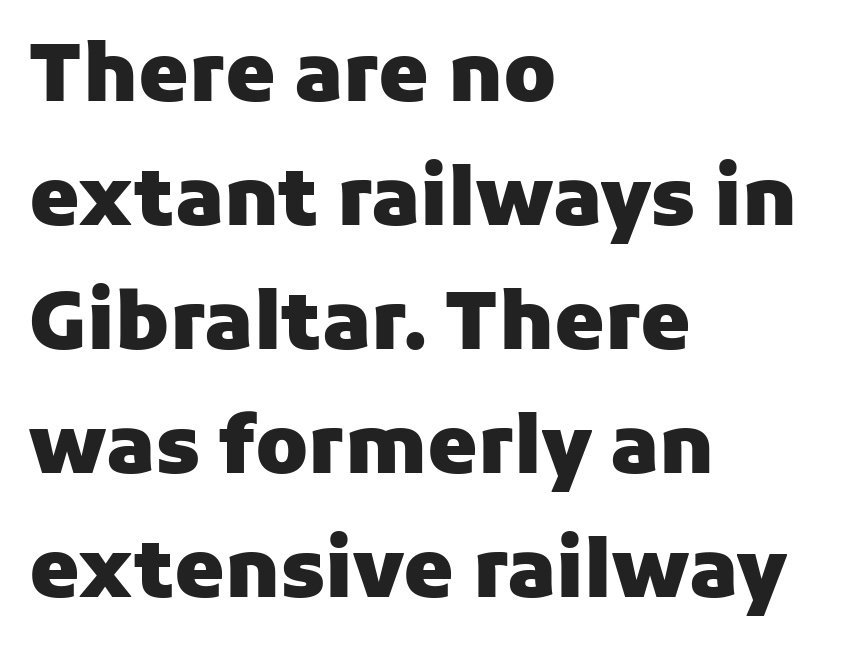
Q: Is the text bold? A: Yes.
Q: Is the text italic (slanted)? A: No, it is upright.
Q: Is the typeface a serif or a sans-serif typeface? A: Sans-serif.
Q: Is the text underlined? A: No.
Q: How is the paragraph aligned? A: Left-aligned.
Q: Is the spacing between letters normal or unusually wide? A: Normal.
Q: Is the spacing between lines tight, normal or loose? A: Normal.
Q: Width (condensed, normal, or wide)? A: Normal.
Q: Stroke contrast? A: Low.
Q: x-height? A: Medium.
Q: Monospaced? A: No.
